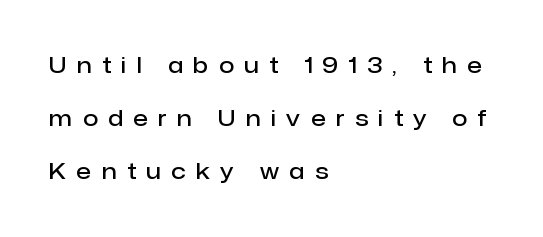
Q: Is the text bold? A: Semi-bold.
Q: Is the text italic (slanted)? A: No, it is upright.
Q: Is the text underlined? A: No.
Q: How is the paragraph aligned? A: Left-aligned.
Q: Is the spacing between letters normal or unusually wide? A: Unusually wide.
Q: Is the spacing between lines tight, normal or loose? A: Loose.
